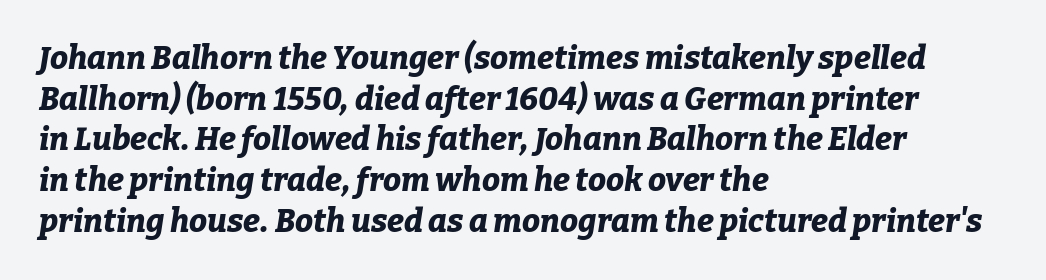
Q: Is the text bold? A: Yes.
Q: Is the text italic (slanted)? A: Yes, it leans right by about 9 degrees.
Q: Is the text underlined? A: No.
Q: How is the paragraph aligned? A: Left-aligned.
Q: Is the spacing between letters normal or unusually wide? A: Normal.
Q: Is the spacing between lines tight, normal or loose? A: Normal.
Q: Width (condensed, normal, or wide)? A: Normal.
Q: Stroke contrast? A: Low.
Q: x-height? A: Medium.
Q: Monospaced? A: No.
